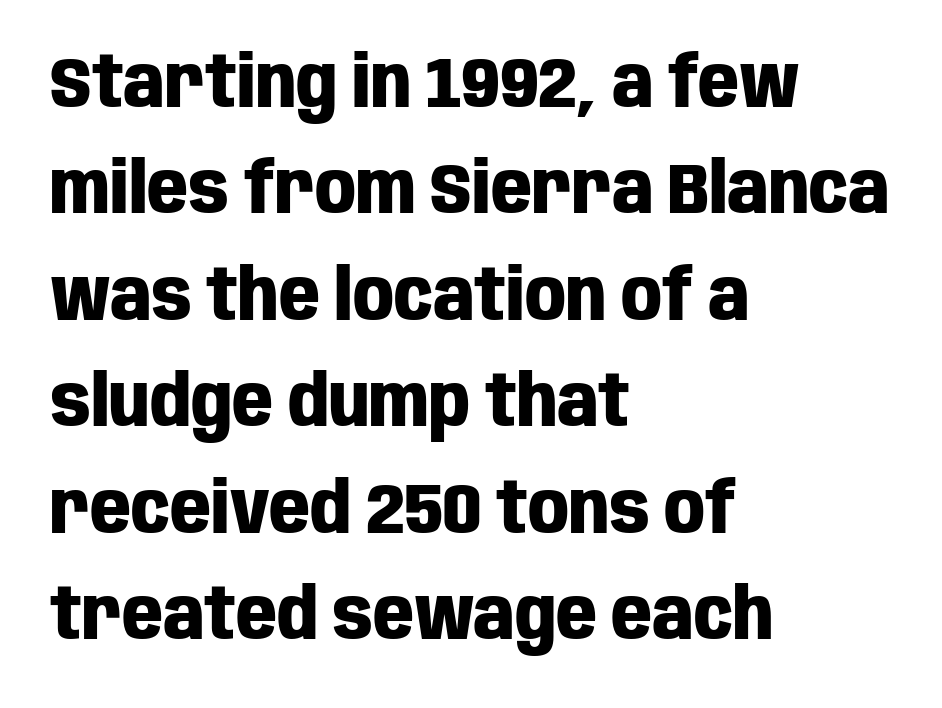
Characters remain perfectly vertical along every line. This rendering employs a face without finishing strokes, i.e., a sans-serif. Nobody touched the tracking dial on this one. Pretty heavy lettering here — definitely bold. The block of text has a typical density, with ordinary space between rows.
